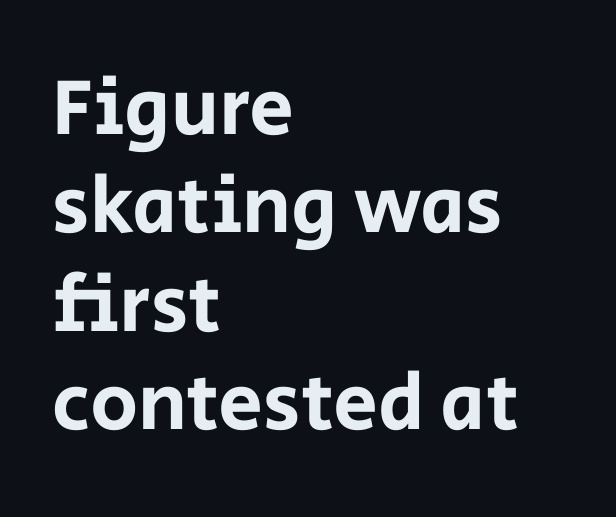
The image shows 80 px sans-serif type, upright; set left-aligned, line spacing 1.23x, normal letter spacing, not underlined; low stroke contrast and a large x-height.
